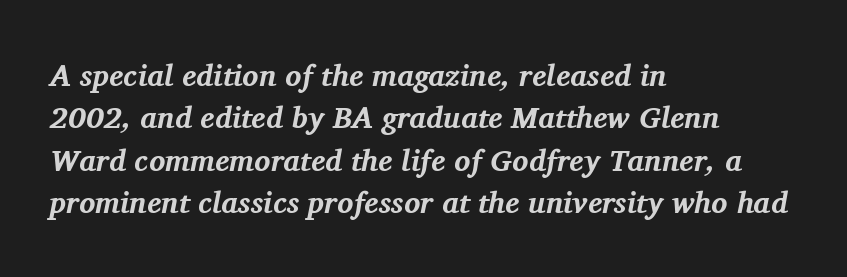
The image shows 30 px bold serif type, italic (leaning right); set left-aligned, normal line spacing (1.41x), normal letter spacing, not underlined; medium stroke contrast and a medium x-height.
